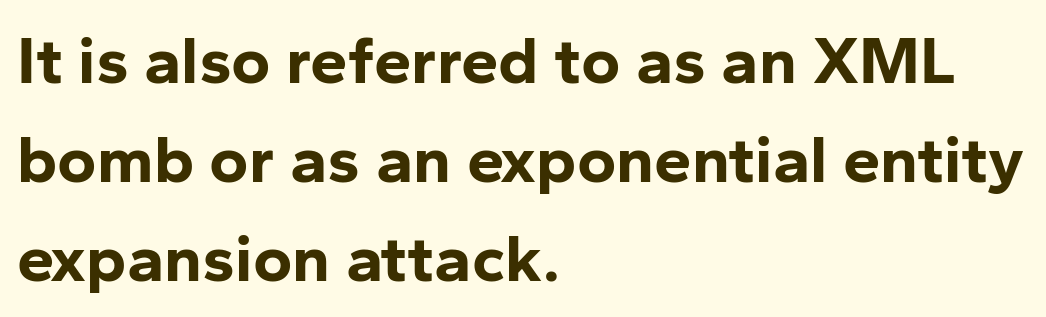
{"serif": "no", "italic": "no", "bold": "yes", "weight": "bold", "width": "normal", "stroke_contrast": "low", "x_height": "medium", "monospaced": "no", "underline": "no", "align": "left", "line_spacing": "normal", "line_spacing_ratio": 1.48, "letter_spacing": "normal", "letter_spacing_em": 0.0, "glyph_px": 67}
